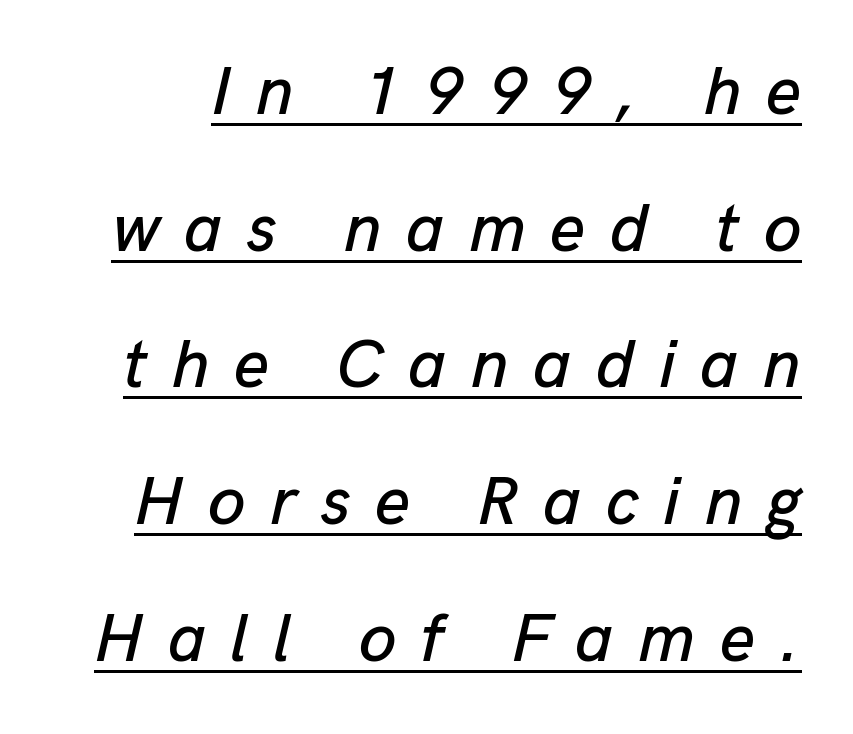
Tracking here is generous; glyphs stand well apart from one another. These lines are rendered in a variable-pitch font. Airy leading. The glyphs look as if they've been sheared to an angle.
